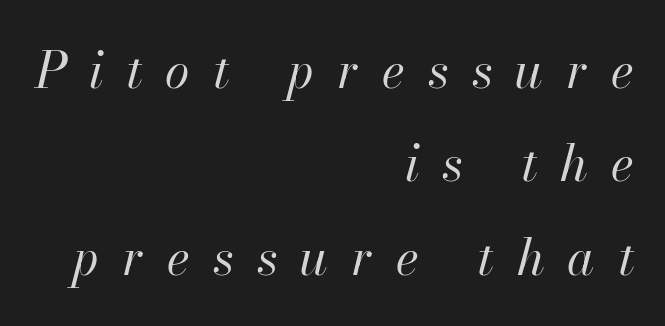
A typesetter would call this proportional, since set widths differ per character. A student would call this right alignment; a typographer would say flush right, rag left. Weight class: somewhere from thin through regular. Any mark beneath the type? The region is blank. Loose tracking; the words dissolve into strings of separated letters. Tall strokes in this sample are angled rather than plumb.
